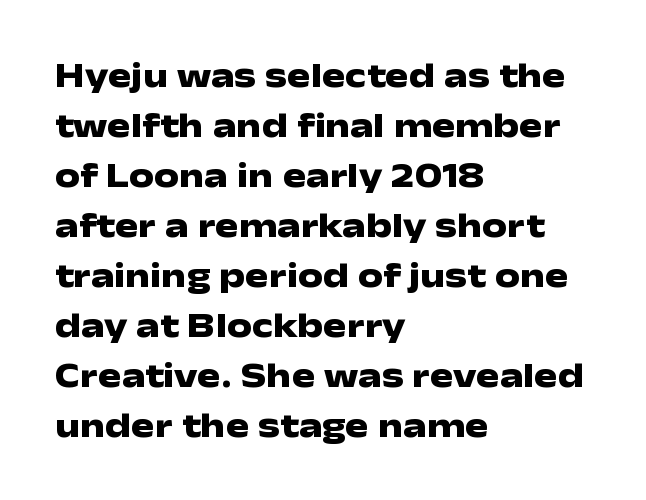
Nothing sits at the stroke ends, so this counts as sans-serif. Nobody touched the tracking dial on this one. In terms of posture, this sample is upright. Honestly, the row spacing looks completely unremarkable.
